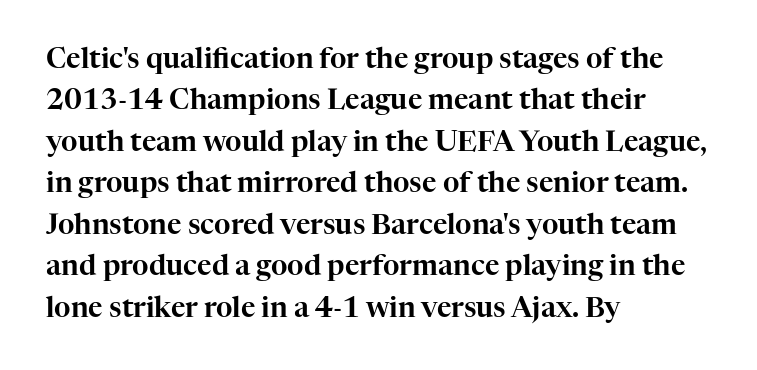
{"serif": "yes", "italic": "no", "width": "normal", "stroke_contrast": "high", "x_height": "medium", "monospaced": "no", "underline": "no", "align": "left", "line_spacing": "normal", "line_spacing_ratio": 1.48, "letter_spacing": "normal", "letter_spacing_em": 0.0, "glyph_px": 28}
